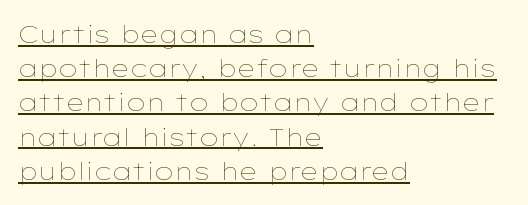
{"italic": "no", "bold": "no", "underline": "yes", "align": "left", "line_spacing": "normal", "line_spacing_ratio": 1.37, "letter_spacing": "normal", "letter_spacing_em": 0.0, "glyph_px": 25}
